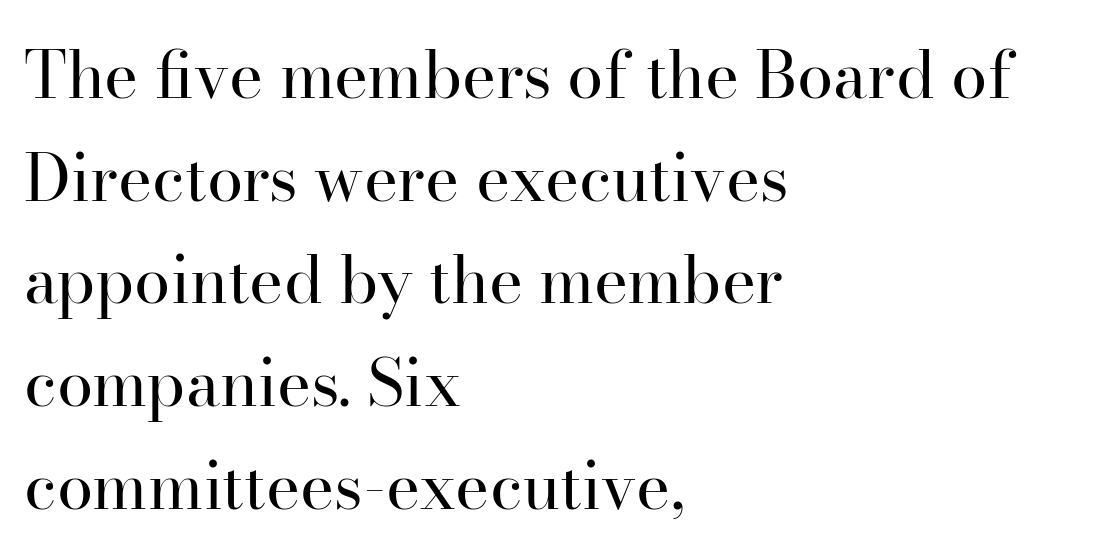
The image shows 65 px regular-weight serif type, upright; set left-aligned, normal line spacing (1.58x), normal letter spacing, not underlined; high stroke contrast and a small x-height.
